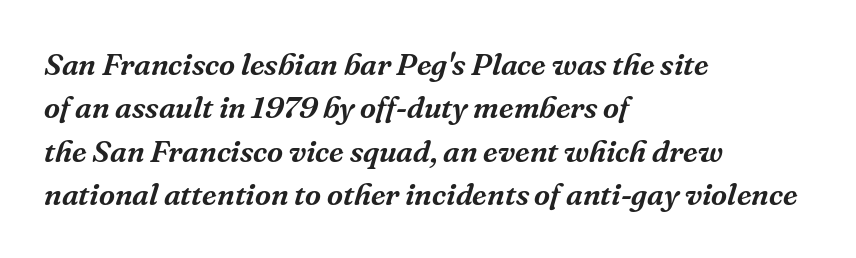
Compared with typical paragraphs, the rows here are spaced about the same. The specimen omits any rule beneath the text block's lines. Character widths vary here, with narrow letters taking less room than wide ones. A student would call this left alignment; a typographer would say flush left, rag right. Rendered with sloped, italic letterforms. The letters carry serifs — small finishing strokes at the ends of their stems.
